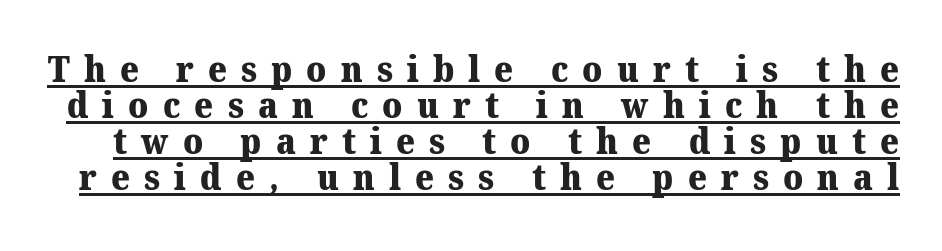
{"serif": "yes", "bold": "yes", "weight": "heavy", "width": "normal", "stroke_contrast": "medium", "x_height": "medium", "monospaced": "no", "underline": "yes", "line_spacing": "tight", "line_spacing_ratio": 1.0, "letter_spacing": "wide", "letter_spacing_em": 0.39, "glyph_px": 36}
